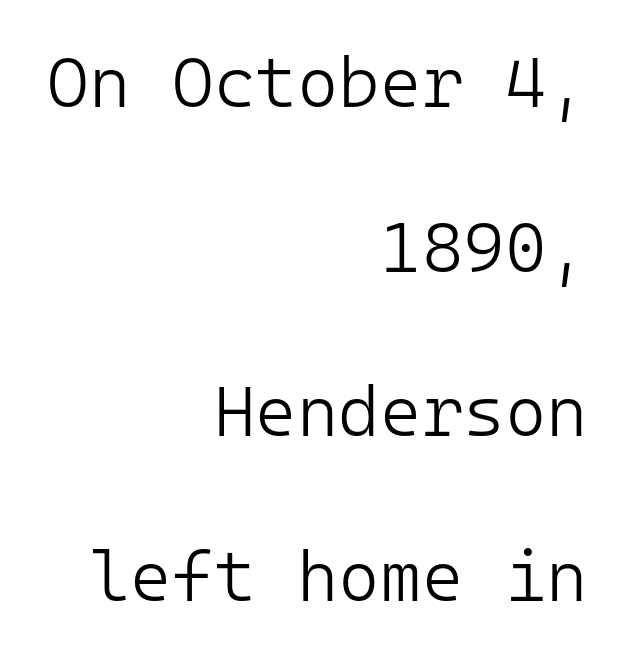
The leading is generous, giving the passage an open texture. The typography opts for an upright posture over an oblique one. You could call the tracking neutral — neither tight nor loose. Is this a sans? Yes — the strokes have no serifs. The passage shown is not underscored anywhere.
